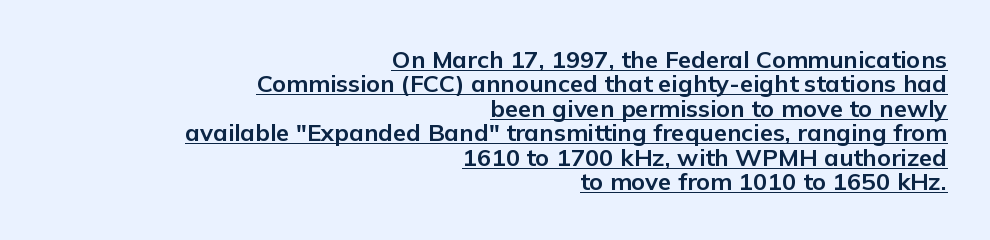
The image shows 24 px bold type, upright; set right-aligned, tight line spacing (1.02x), normal letter spacing, underlined.
